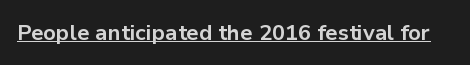
Q: Is the text bold? A: Yes.
Q: Is the text italic (slanted)? A: No, it is upright.
Q: Is the text underlined? A: Yes.
Q: Is the spacing between letters normal or unusually wide? A: Normal.
